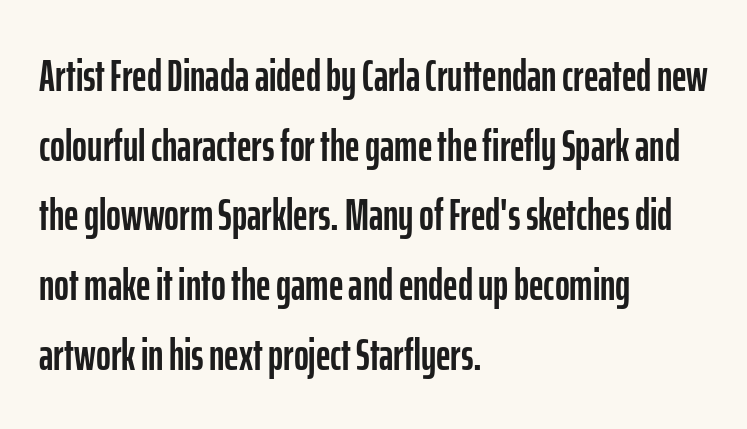
The image shows 45 px condensed sans-serif type, upright; set left-aligned, normal line spacing (1.55x), normal letter spacing, not underlined; low stroke contrast and a medium x-height.
